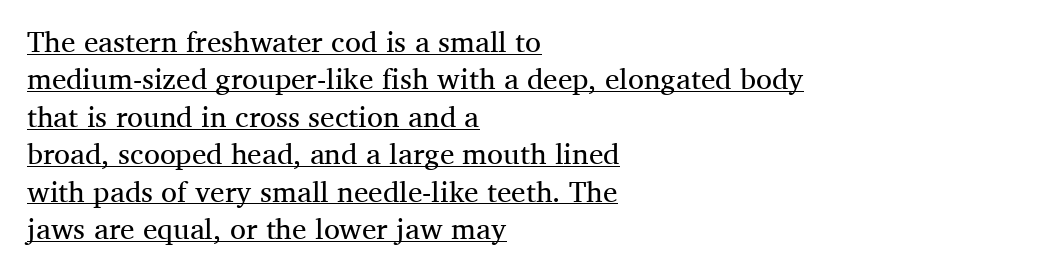
If you drew a ruler down the left edge, every line would touch it. Inter-character spacing is left at the font's built-in metrics. The leading is moderate, giving the passage an even texture. Is this a sans? No — the strokes have serifs. This sample has the flowing, uneven cadence of proportional lettering. Quick note: not italic, upright.
